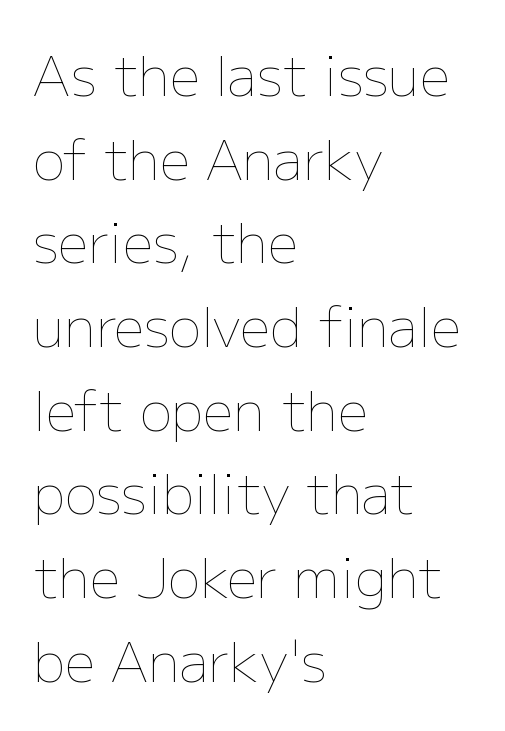
Q: Is the text bold? A: No.
Q: Is the text italic (slanted)? A: No, it is upright.
Q: Is the text underlined? A: No.
Q: How is the paragraph aligned? A: Left-aligned.
Q: Is the spacing between letters normal or unusually wide? A: Normal.
Q: Is the spacing between lines tight, normal or loose? A: Normal.
Q: Width (condensed, normal, or wide)? A: Normal.
Q: Stroke contrast? A: Low.
Q: x-height? A: Medium.
Q: Monospaced? A: No.
